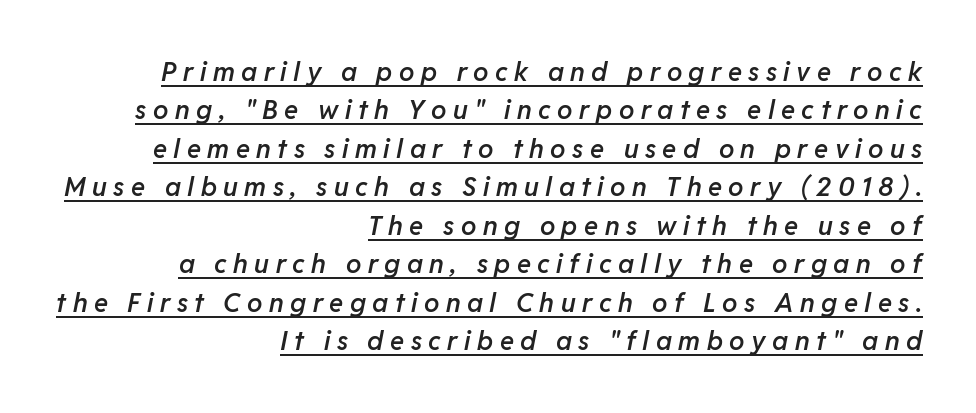
{"italic": "yes", "lean": "right", "slant_degrees": 11, "bold": "semi", "underline": "yes", "align": "right", "line_spacing": "normal", "line_spacing_ratio": 1.48, "letter_spacing": "wide", "letter_spacing_em": 0.25, "glyph_px": 26}
